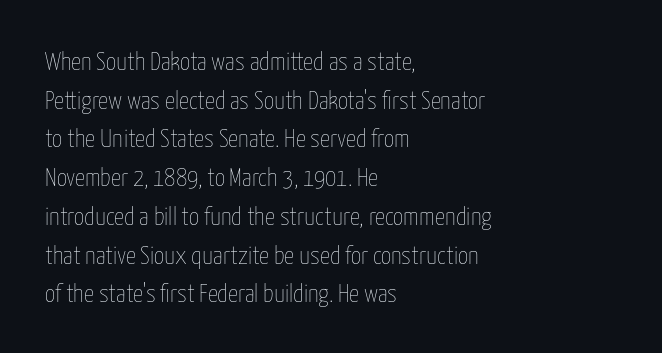
{"italic": "no", "bold": "no", "underline": "no", "align": "left", "line_spacing": "normal", "line_spacing_ratio": 1.55, "letter_spacing": "normal", "letter_spacing_em": 0.0, "glyph_px": 25}
